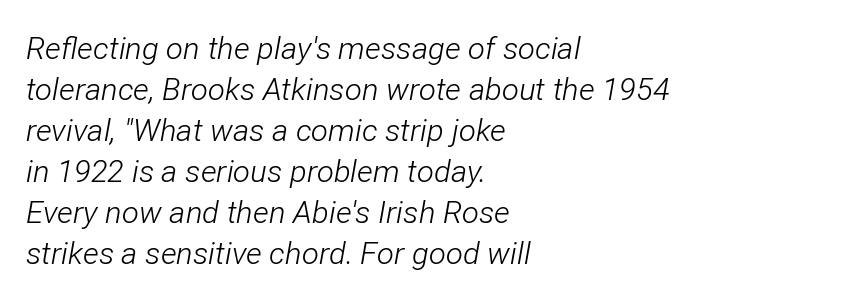
Q: Is the text bold? A: No.
Q: Is the text italic (slanted)? A: Yes, it leans right by about 12 degrees.
Q: Is the text underlined? A: No.
Q: How is the paragraph aligned? A: Left-aligned.
Q: Is the spacing between letters normal or unusually wide? A: Normal.
Q: Is the spacing between lines tight, normal or loose? A: Normal.
Q: Width (condensed, normal, or wide)? A: Condensed.
Q: Stroke contrast? A: Low.
Q: x-height? A: Medium.
Q: Monospaced? A: No.
